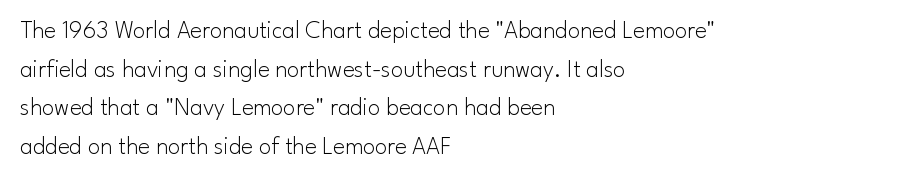
The image shows 25 px text type, upright; set left-aligned, normal line spacing (1.55x), normal letter spacing, not underlined.
